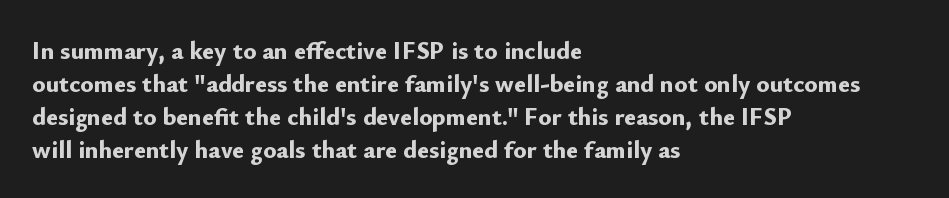
The image shows 25 px bold type, upright; set left-aligned, normal line spacing (1.32x), normal letter spacing, not underlined.
